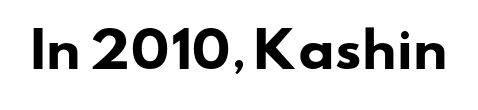
Observe the ordinary spacing: letters are neighbours, not strangers. Plain, unruled lines of type. In terms of letterform style, serifs are entirely absent. In terms of weight, the rendering is a true, heavy bold. Character widths vary here, with narrow letters taking less room than wide ones.
